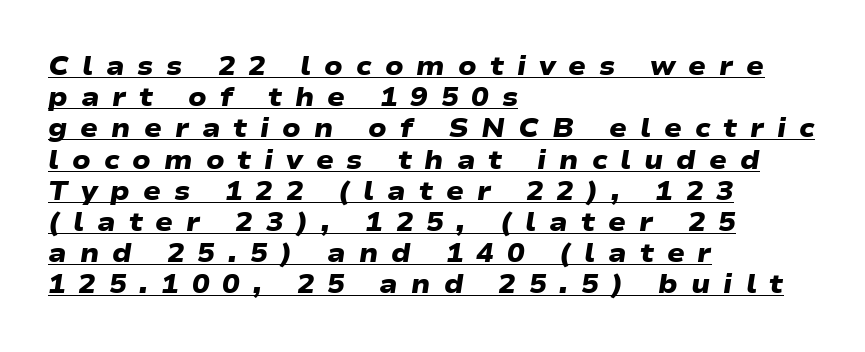
Its strokes are broad and dark, the hallmark of bold type. The passage shown has open, widely tracked lettering throughout. Compared with undecorated copy, this sample adds a rule below the words. This rendering uses left alignment, leaving the right contour irregular.
